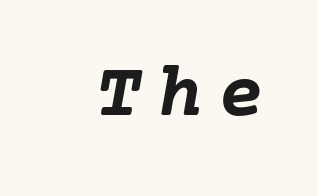
Honestly, the letter spacing is so wide it's the main thing you notice. Heavy, bold letterforms. The specimen reads as italic at a glance. Honestly, there is no underline to notice here at all.
